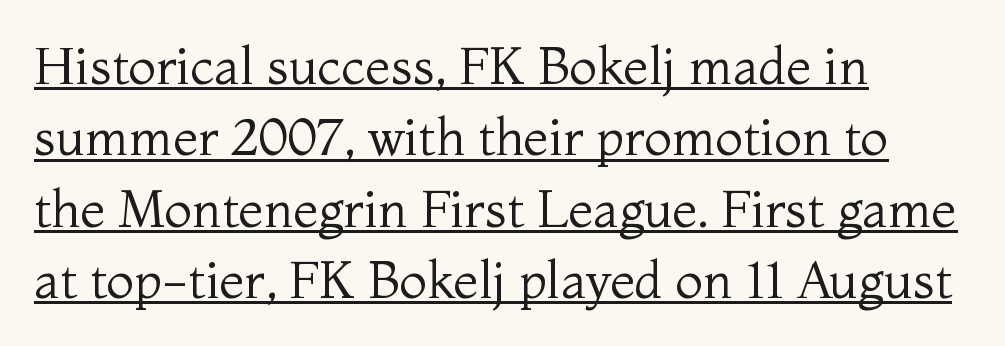
{"serif": "yes", "italic": "no", "bold": "no", "weight": "regular", "width": "normal", "stroke_contrast": "medium", "x_height": "medium", "monospaced": "no", "underline": "yes", "align": "left", "line_spacing": "normal", "line_spacing_ratio": 1.4, "letter_spacing": "normal", "letter_spacing_em": 0.0, "glyph_px": 51}
